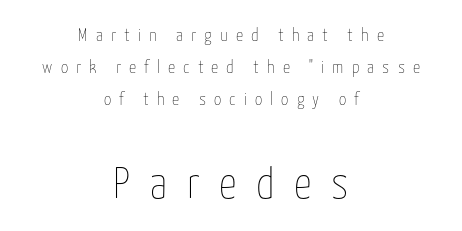
{"italic": "no", "bold": "no", "weight": "thin", "width": "condensed", "stroke_contrast": "low", "x_height": "medium", "monospaced": "no", "underline": "no", "align": "center", "line_spacing_ratio": 1.78, "letter_spacing": "wide", "letter_spacing_em": 0.45, "larger_block": "second", "size_ratio": 2.44, "glyph_px": 44}
